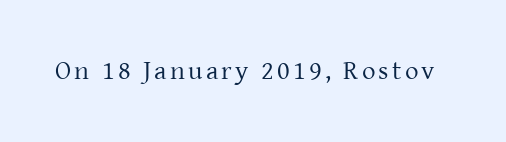
Q: Is the text bold? A: No.
Q: Is the text italic (slanted)? A: No, it is upright.
Q: Is the text underlined? A: No.
